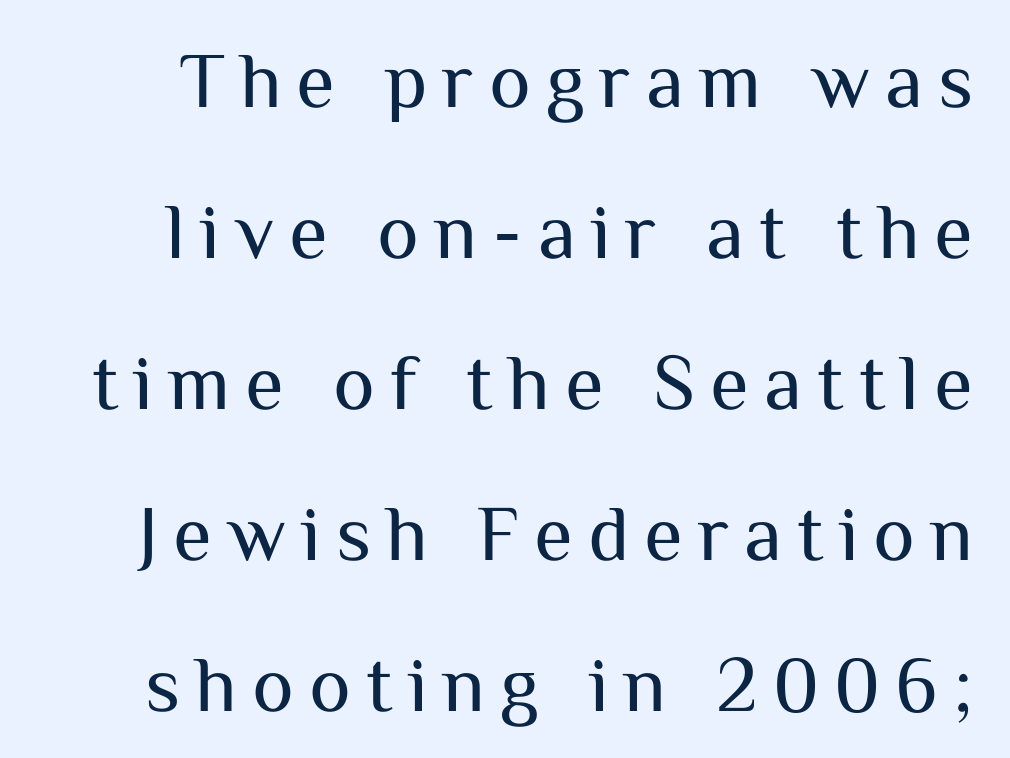
Q: Is the text bold? A: No.
Q: Is the text italic (slanted)? A: No, it is upright.
Q: Is the typeface a serif or a sans-serif typeface? A: Sans-serif.
Q: Is the text underlined? A: No.
Q: Is the spacing between lines tight, normal or loose? A: Loose.
Q: Width (condensed, normal, or wide)? A: Normal.
Q: Stroke contrast? A: Medium.
Q: x-height? A: Medium.
Q: Monospaced? A: No.
